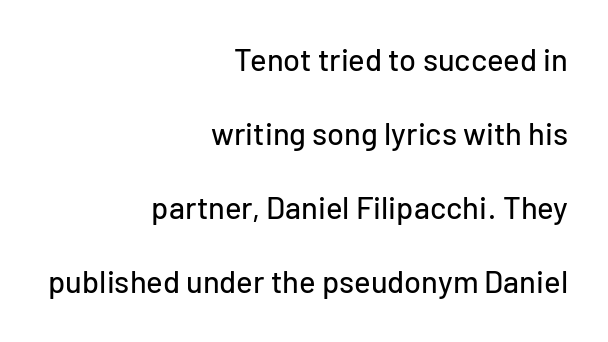
Q: Is the text italic (slanted)? A: No, it is upright.
Q: Is the typeface a serif or a sans-serif typeface? A: Sans-serif.
Q: Is the text underlined? A: No.
Q: How is the paragraph aligned? A: Right-aligned.
Q: Is the spacing between letters normal or unusually wide? A: Normal.
Q: Is the spacing between lines tight, normal or loose? A: Loose.
Q: Width (condensed, normal, or wide)? A: Normal.
Q: Stroke contrast? A: Low.
Q: x-height? A: Medium.
Q: Monospaced? A: No.
